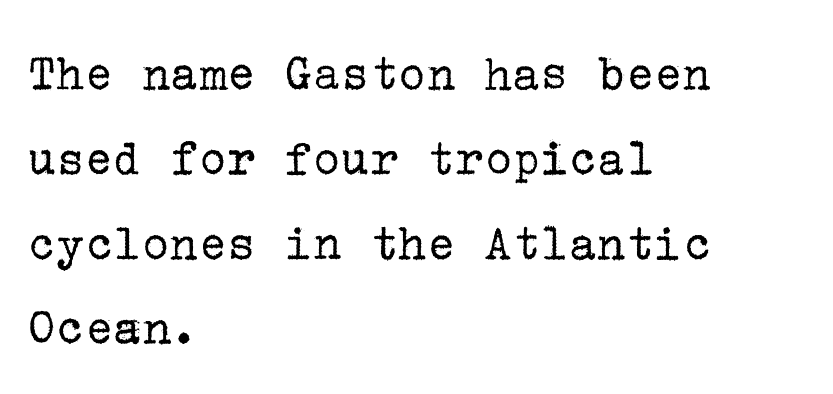
Q: Is the text bold? A: No.
Q: Is the text italic (slanted)? A: No, it is upright.
Q: Is the typeface a serif or a sans-serif typeface? A: Serif.
Q: Is the text underlined? A: No.
Q: How is the paragraph aligned? A: Left-aligned.
Q: Is the spacing between letters normal or unusually wide? A: Normal.
Q: Is the spacing between lines tight, normal or loose? A: Normal.
Q: Width (condensed, normal, or wide)? A: Normal.
Q: Stroke contrast? A: Low.
Q: x-height? A: Medium.
